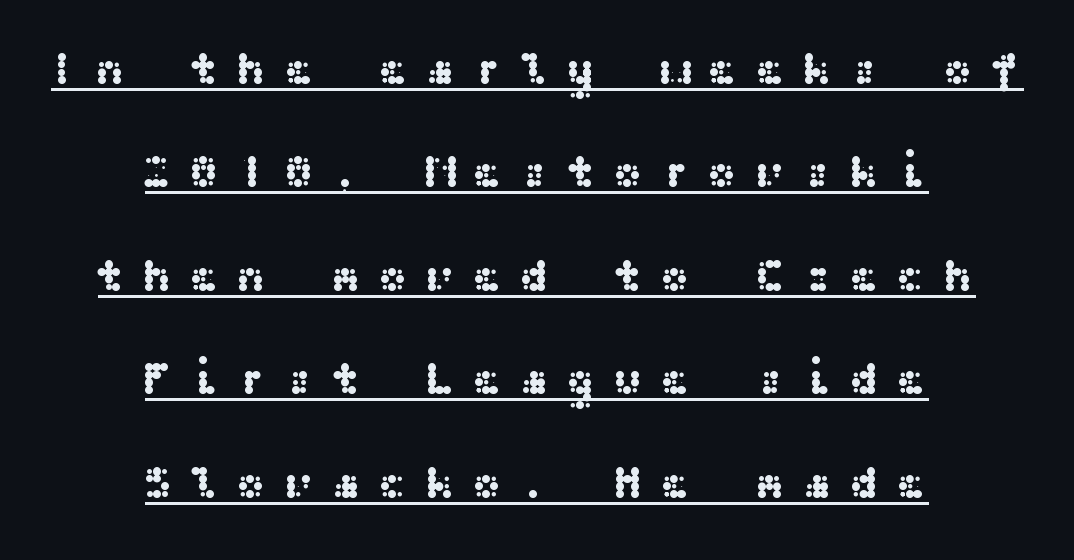
{"serif": "no", "italic": "no", "width": "wide", "stroke_contrast": "medium", "x_height": "medium", "underline": "yes", "align": "center", "line_spacing": "loose", "line_spacing_ratio": 2.3, "letter_spacing": "wide", "letter_spacing_em": 0.38, "glyph_px": 45}
